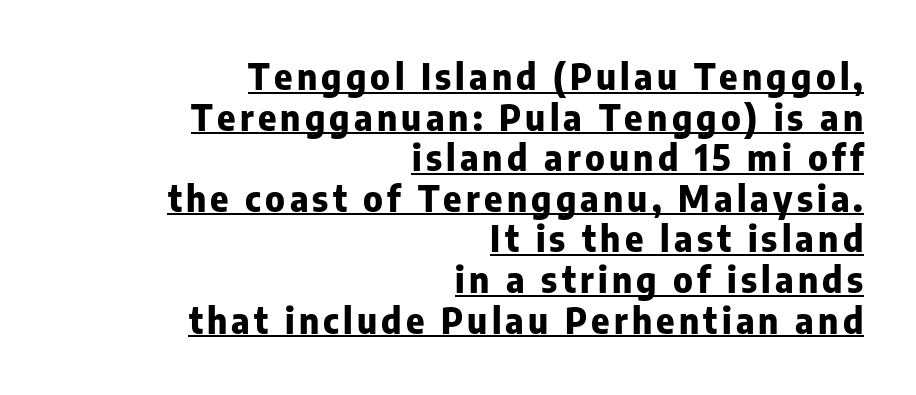
The rendering anchors every line to the right-hand side. Think of a printed novel: that variable character pitch is what you see here. Font category for this specimen: sans-serif. Looks like someone drew a line under every word here.
